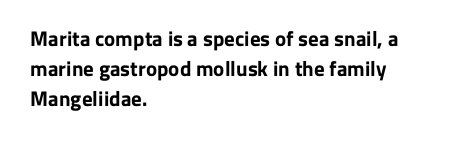
Emphasis by weight is at full strength: bold. Compared with typical body copy, the letter spacing here is the same. The passage shown is not underscored anywhere. Each new line begins a customary step beneath the previous one.
